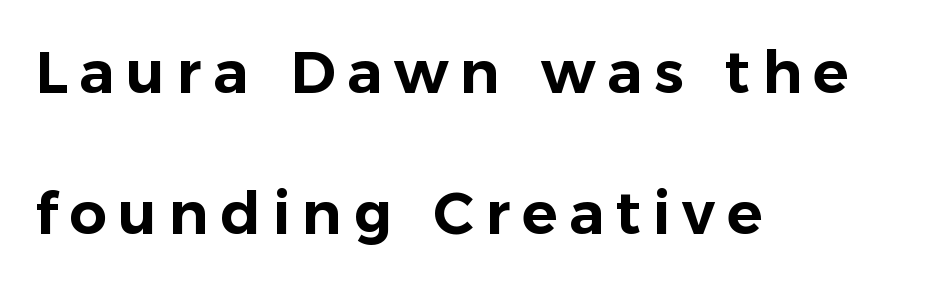
Q: Is the text italic (slanted)? A: No, it is upright.
Q: Is the typeface a serif or a sans-serif typeface? A: Sans-serif.
Q: Is the text underlined? A: No.
Q: How is the paragraph aligned? A: Left-aligned.
Q: Is the spacing between letters normal or unusually wide? A: Unusually wide.
Q: Is the spacing between lines tight, normal or loose? A: Loose.
Q: Width (condensed, normal, or wide)? A: Normal.
Q: Stroke contrast? A: Low.
Q: x-height? A: Medium.
Q: Monospaced? A: No.
